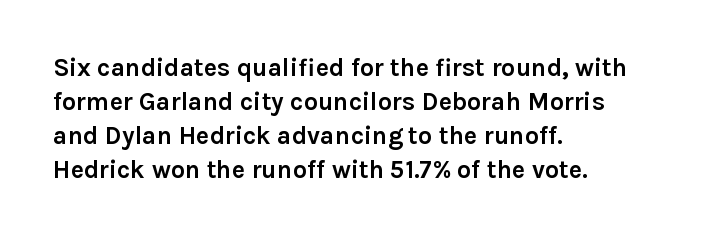
The image shows 25 px bold type, upright; set left-aligned, normal line spacing (1.36x), normal letter spacing, not underlined.
